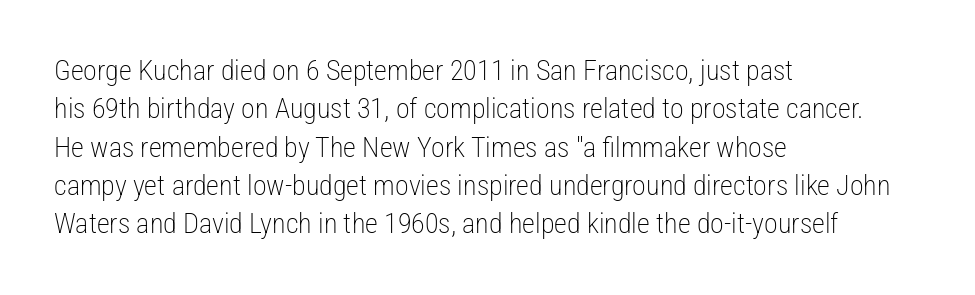
The designer left line spacing at the default. Only glyphs here, with clear space below each row. Tracking here is standard; glyphs follow each other at the usual distance. The cut favours lightness, reaching ordinary text weight at its darkest.
